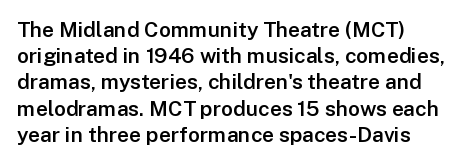
Just letters on the line, the space beneath them empty. Evenly set lines give the paragraph a standard silhouette. Compared with a centered layout, this one pins lines to the left instead. Letter spacing: default.
